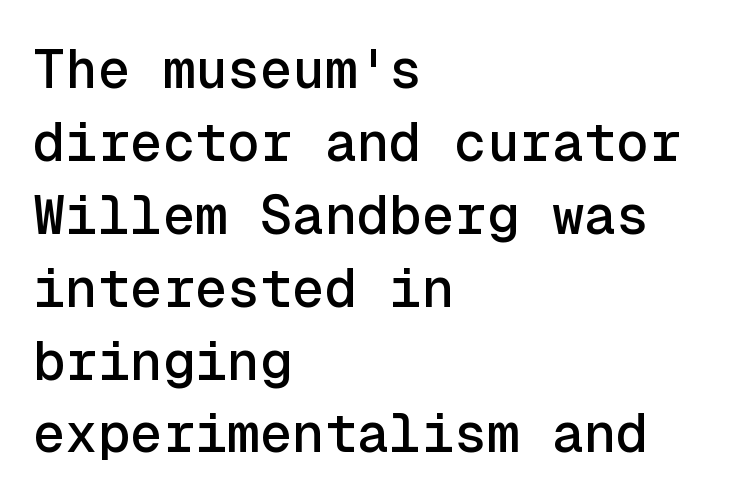
A normal amount of white space separates one row of letters from the next. This is roman type, the default non-slanted kind. The face used here is monospaced, like something from a code editor. The text was rendered using a sans face with plain stroke endings. The lines in this sample share a left origin and differ only in where they stop. You could call the tracking neutral — neither tight nor loose.
